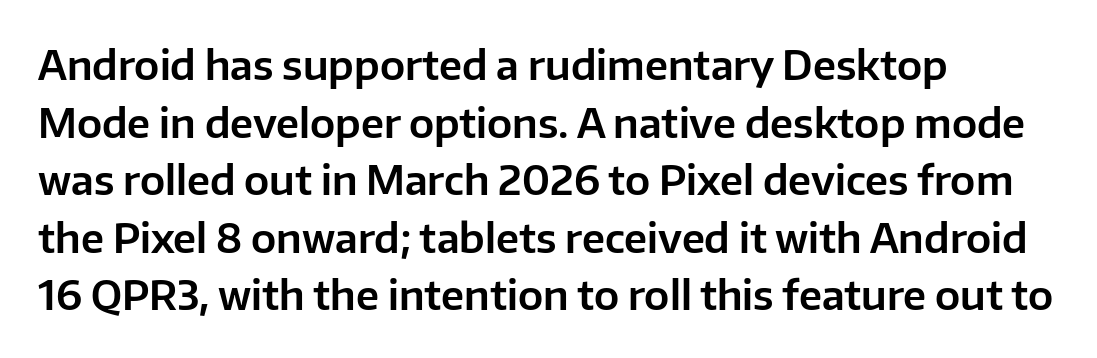
The image shows 40 px sans-serif type, upright; set left-aligned, normal line spacing (1.44x), normal letter spacing, not underlined; low stroke contrast and a medium x-height.
